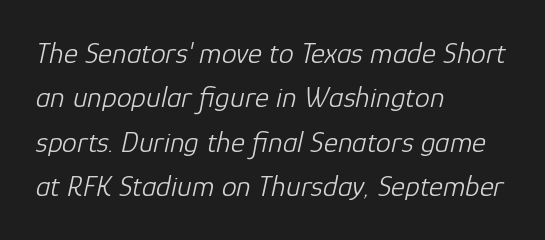
The image shows 30 px light type, italic (leaning right); set left-aligned, normal line spacing (1.48x), normal letter spacing, not underlined; low stroke contrast and a medium x-height.
